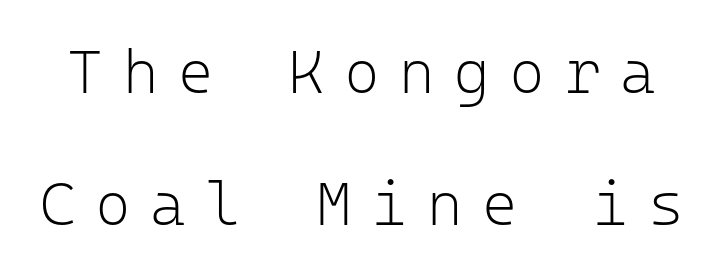
Q: Is the text bold? A: No.
Q: Is the text italic (slanted)? A: No, it is upright.
Q: Is the typeface a serif or a sans-serif typeface? A: Sans-serif.
Q: Is the text underlined? A: No.
Q: Is the spacing between letters normal or unusually wide? A: Unusually wide.
Q: Is the spacing between lines tight, normal or loose? A: Loose.
Q: Width (condensed, normal, or wide)? A: Normal.
Q: Stroke contrast? A: Low.
Q: x-height? A: Medium.
Q: Monospaced? A: Yes.
